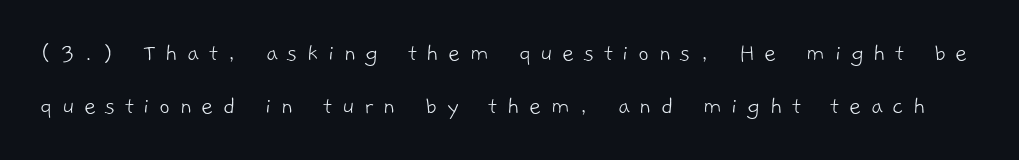
{"bold": "no", "underline": "no", "line_spacing": "loose", "line_spacing_ratio": 2.02, "letter_spacing": "wide", "letter_spacing_em": 0.36, "glyph_px": 26}
